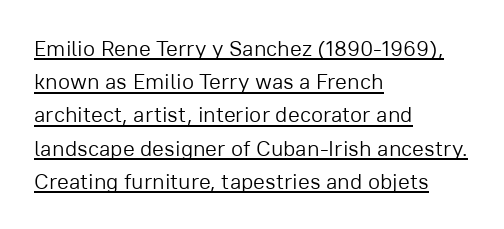
Q: Is the text bold? A: No.
Q: Is the text italic (slanted)? A: No, it is upright.
Q: Is the text underlined? A: Yes.
Q: How is the paragraph aligned? A: Left-aligned.
Q: Is the spacing between letters normal or unusually wide? A: Normal.
Q: Is the spacing between lines tight, normal or loose? A: Normal.
